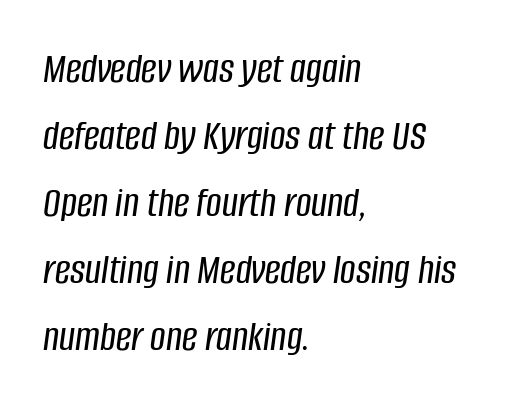
Q: Is the text italic (slanted)? A: Yes, it leans right by about 8 degrees.
Q: Is the text underlined? A: No.
Q: How is the paragraph aligned? A: Left-aligned.
Q: Is the spacing between letters normal or unusually wide? A: Normal.
Q: Is the spacing between lines tight, normal or loose? A: Normal.
Q: Width (condensed, normal, or wide)? A: Condensed.
Q: Stroke contrast? A: Low.
Q: x-height? A: Large.
Q: Monospaced? A: No.
